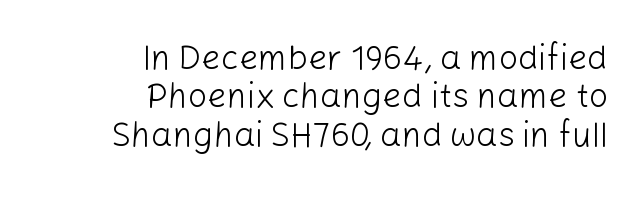
Q: Is the text bold? A: No.
Q: Is the text italic (slanted)? A: No, it is upright.
Q: Is the typeface a serif or a sans-serif typeface? A: Sans-serif.
Q: Is the text underlined? A: No.
Q: How is the paragraph aligned? A: Right-aligned.
Q: Is the spacing between letters normal or unusually wide? A: Normal.
Q: Is the spacing between lines tight, normal or loose? A: Tight.
Q: Width (condensed, normal, or wide)? A: Normal.
Q: Stroke contrast? A: Low.
Q: x-height? A: Medium.
Q: Monospaced? A: No.
